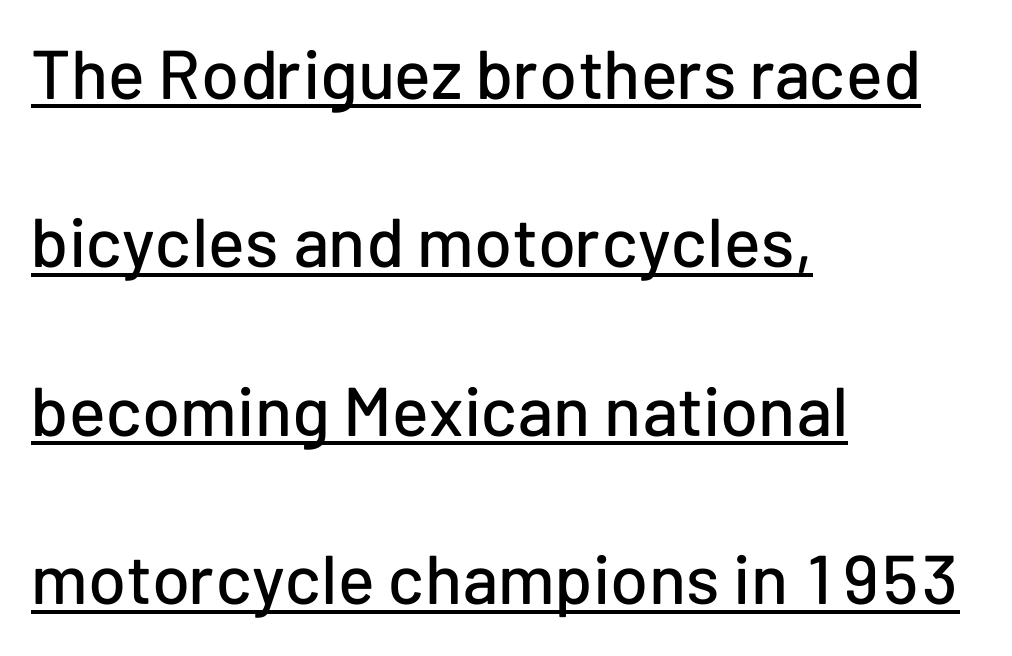
The image shows 69 px sans-serif type, upright; set left-aligned, loose line spacing (2.44x), normal letter spacing, underlined; low stroke contrast and a medium x-height.
